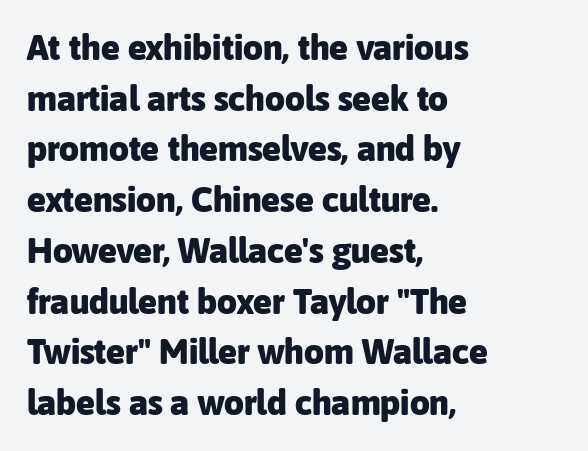
The image shows 35 px heavy sans-serif type, upright; set left-aligned, normal line spacing (1.45x), normal letter spacing, not underlined; low stroke contrast and a medium x-height.
